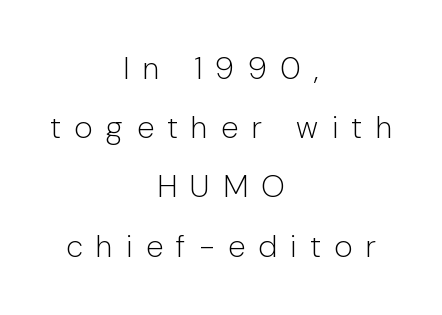
The image shows 31 px light sans-serif type, upright; set centered, loose line spacing (1.91x), unusually wide letter spacing (+0.43 em), not underlined; low stroke contrast and a medium x-height.
